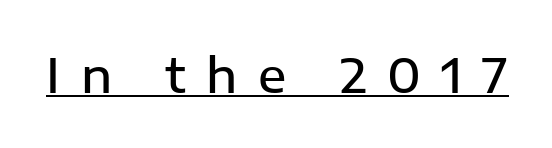
Stems and bowls a touch heavier than normal — semibold. Here the glyphs are tracked loosely, breaking word shapes into spaced letters. Note the varied advance widths — an 'i' is clearly narrower than an 'm'. Emphasis is given by a line drawn under the lettering.
